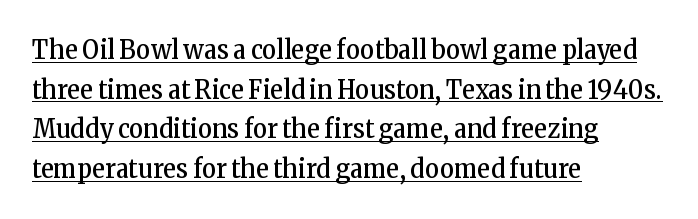
Teacher's note: observe the even left margin — that is flush-left alignment. Does the leading feel generous? No, just average. Notice how a bar underscores the lettering throughout. Compared with a typical body face, this is equally light or lighter still.
